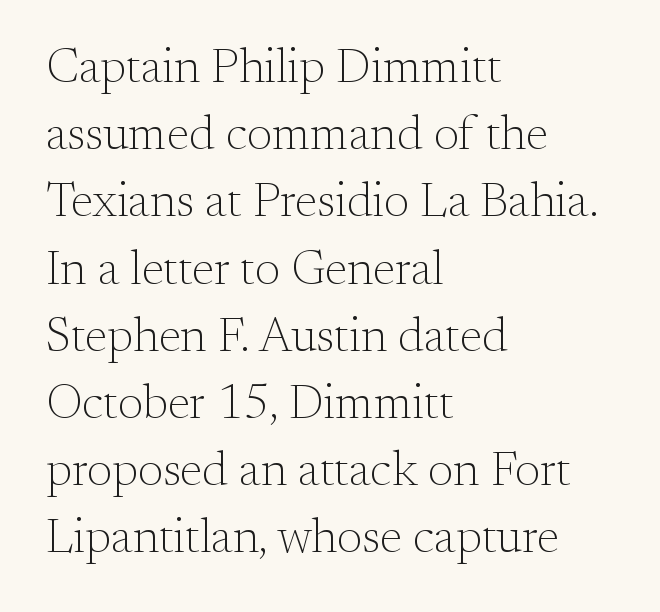
Q: Is the text bold? A: No.
Q: Is the text italic (slanted)? A: No, it is upright.
Q: Is the typeface a serif or a sans-serif typeface? A: Serif.
Q: Is the text underlined? A: No.
Q: How is the paragraph aligned? A: Left-aligned.
Q: Is the spacing between letters normal or unusually wide? A: Normal.
Q: Is the spacing between lines tight, normal or loose? A: Normal.
Q: Width (condensed, normal, or wide)? A: Normal.
Q: Stroke contrast? A: Medium.
Q: x-height? A: Small.
Q: Monospaced? A: No.
